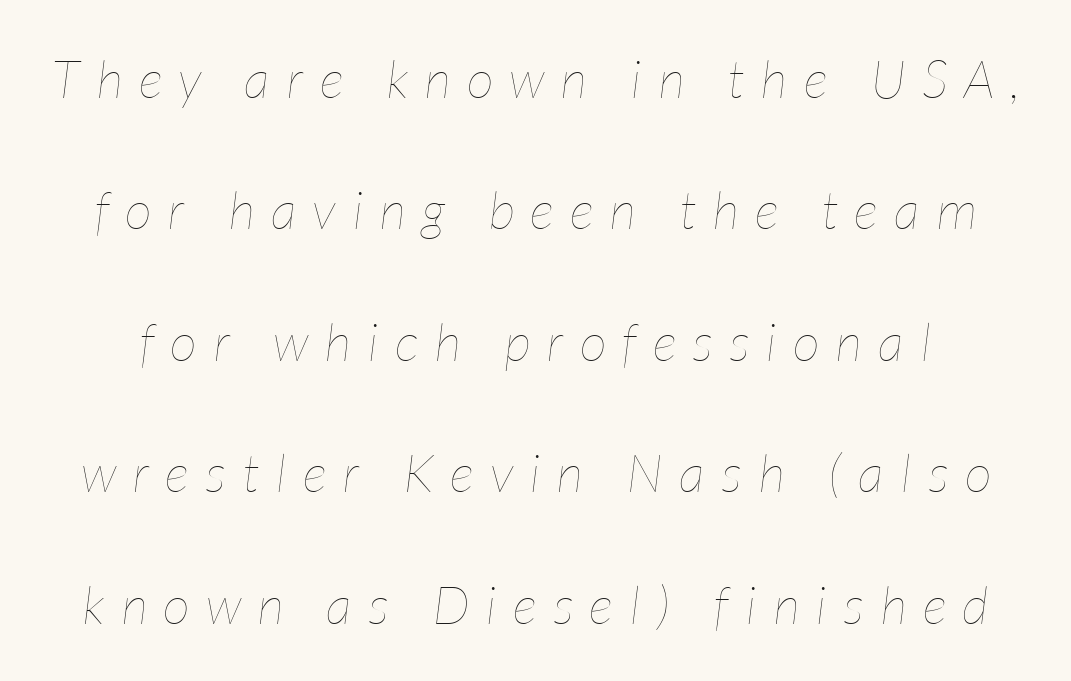
{"italic": "yes", "lean": "right", "slant_degrees": 7, "bold": "no", "weight": "thin", "width": "condensed", "stroke_contrast": "low", "x_height": "medium", "monospaced": "no", "underline": "no", "line_spacing": "loose", "line_spacing_ratio": 2.48, "letter_spacing": "wide", "letter_spacing_em": 0.31, "glyph_px": 53}
